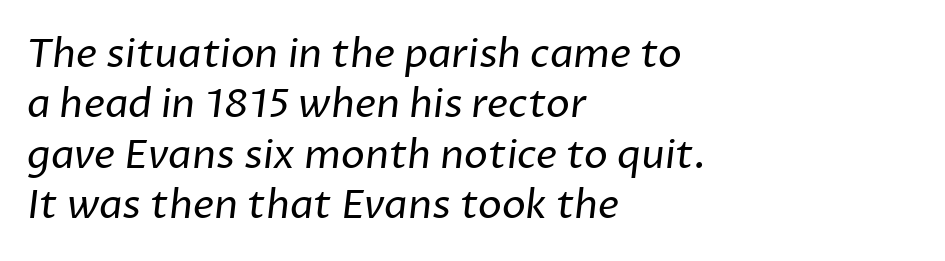
Q: Is the text bold? A: No.
Q: Is the typeface a serif or a sans-serif typeface? A: Sans-serif.
Q: Is the text underlined? A: No.
Q: How is the paragraph aligned? A: Left-aligned.
Q: Is the spacing between letters normal or unusually wide? A: Normal.
Q: Is the spacing between lines tight, normal or loose? A: Normal.
Q: Width (condensed, normal, or wide)? A: Normal.
Q: Stroke contrast? A: Low.
Q: x-height? A: Medium.
Q: Monospaced? A: No.
